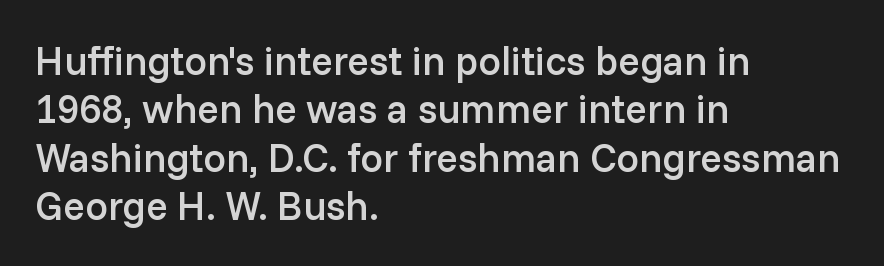
Q: Is the text bold? A: Semi-bold.
Q: Is the text italic (slanted)? A: No, it is upright.
Q: Is the typeface a serif or a sans-serif typeface? A: Sans-serif.
Q: Is the text underlined? A: No.
Q: How is the paragraph aligned? A: Left-aligned.
Q: Is the spacing between letters normal or unusually wide? A: Normal.
Q: Width (condensed, normal, or wide)? A: Normal.
Q: Stroke contrast? A: Low.
Q: x-height? A: Medium.
Q: Monospaced? A: No.
